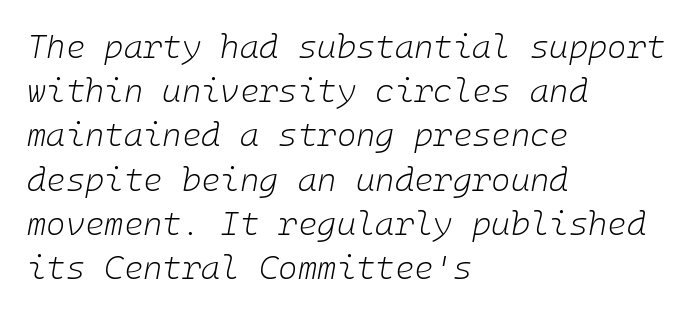
{"italic": "yes", "lean": "right", "slant_degrees": 10, "bold": "no", "weight": "light", "width": "normal", "stroke_contrast": "low", "x_height": "medium", "underline": "no", "align": "left", "line_spacing": "normal", "line_spacing_ratio": 1.34, "letter_spacing": "normal", "letter_spacing_em": 0.0, "glyph_px": 33}
